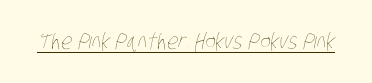
{"bold": "no", "underline": "yes", "letter_spacing": "normal", "letter_spacing_em": 0.0, "glyph_px": 22}
